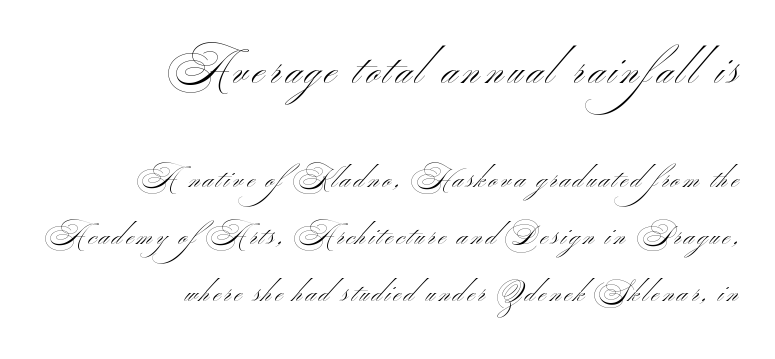
{"serif": "no", "bold": "no", "weight": "light", "width": "wide", "stroke_contrast": "medium", "x_height": "small", "monospaced": "no", "underline": "no", "align": "right", "line_spacing": "loose", "line_spacing_ratio": 2.12, "larger_block": "first", "size_ratio": 1.52, "glyph_px": 41}
